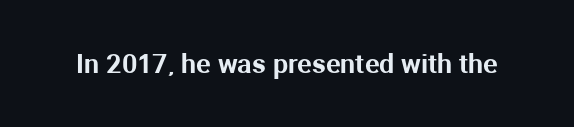
The image shows 27 px text type, upright; set normal letter spacing, not underlined.
